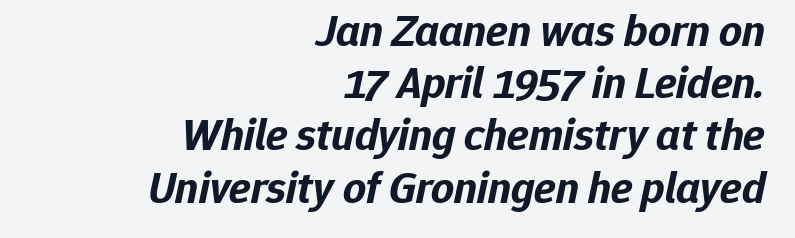
Compared with ordinary roman type, these characters are visibly tilted. This rendering features lettering with no underline. Character widths vary here, with narrow letters taking less room than wide ones. The rag falls on the left side of this text block. Tracking value appears to be zero — textbook default spacing.
